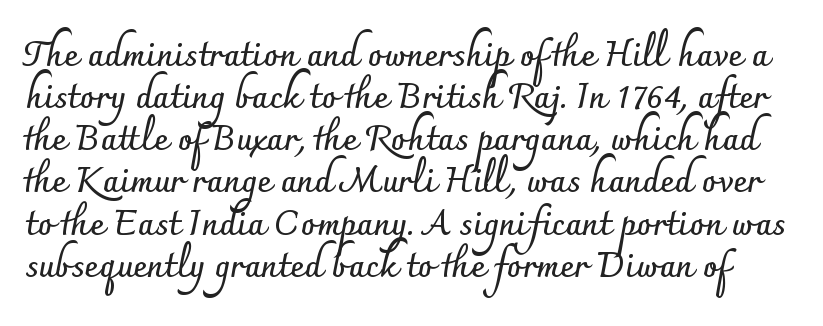
{"serif": "no", "bold": "yes", "weight": "semibold", "width": "normal", "stroke_contrast": "low", "x_height": "small", "monospaced": "no", "underline": "no", "line_spacing_ratio": 1.24, "letter_spacing": "normal", "letter_spacing_em": 0.0, "glyph_px": 34}
